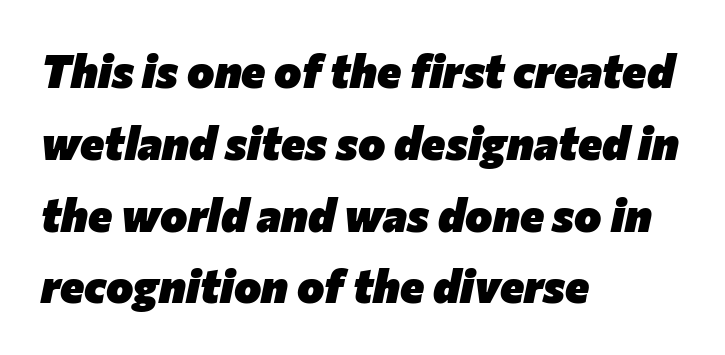
Q: Is the text bold? A: Yes.
Q: Is the text italic (slanted)? A: Yes, it leans right by about 12 degrees.
Q: Is the text underlined? A: No.
Q: How is the paragraph aligned? A: Left-aligned.
Q: Is the spacing between letters normal or unusually wide? A: Normal.
Q: Is the spacing between lines tight, normal or loose? A: Normal.
Q: Width (condensed, normal, or wide)? A: Normal.
Q: Stroke contrast? A: Low.
Q: x-height? A: Medium.
Q: Monospaced? A: No.
